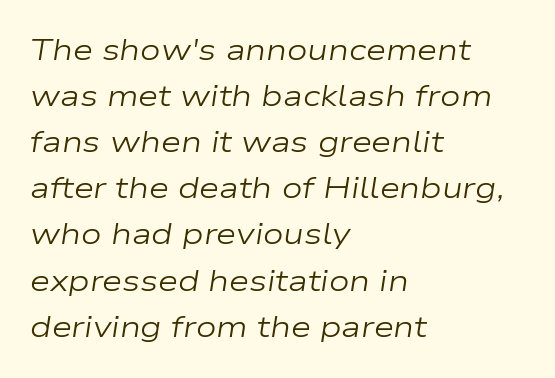
The image shows 29 px regular-weight, wide type, italic (leaning right); set left-aligned, normal line spacing (1.59x), normal letter spacing, not underlined; low stroke contrast and a medium x-height.
